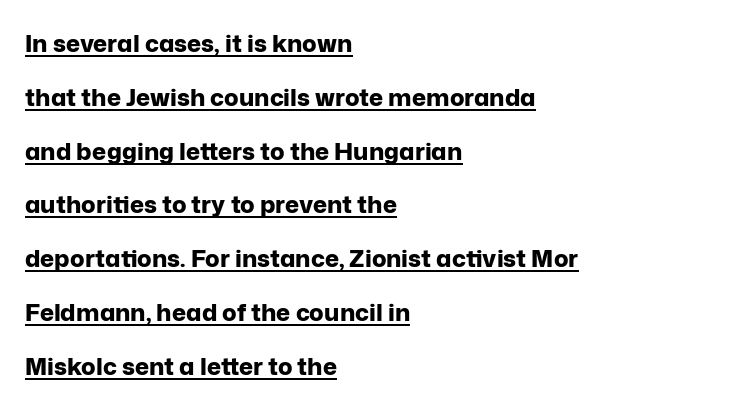
The image shows 24 px bold type, upright; set left-aligned, loose line spacing (2.24x), normal letter spacing, underlined.
